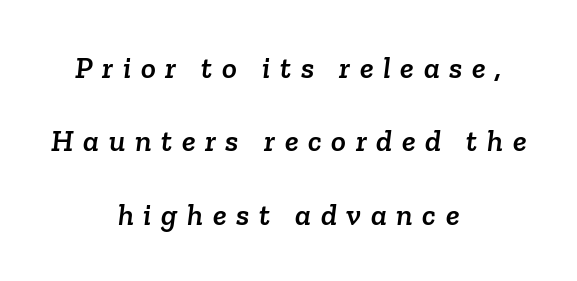
{"serif": "yes", "width": "normal", "stroke_contrast": "low", "x_height": "medium", "monospaced": "no", "underline": "no", "align": "center", "line_spacing": "loose", "line_spacing_ratio": 2.37, "letter_spacing": "wide", "letter_spacing_em": 0.31, "glyph_px": 31}
